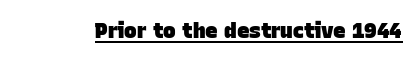
{"bold": "yes", "underline": "yes", "letter_spacing": "normal", "letter_spacing_em": 0.0, "glyph_px": 21}
